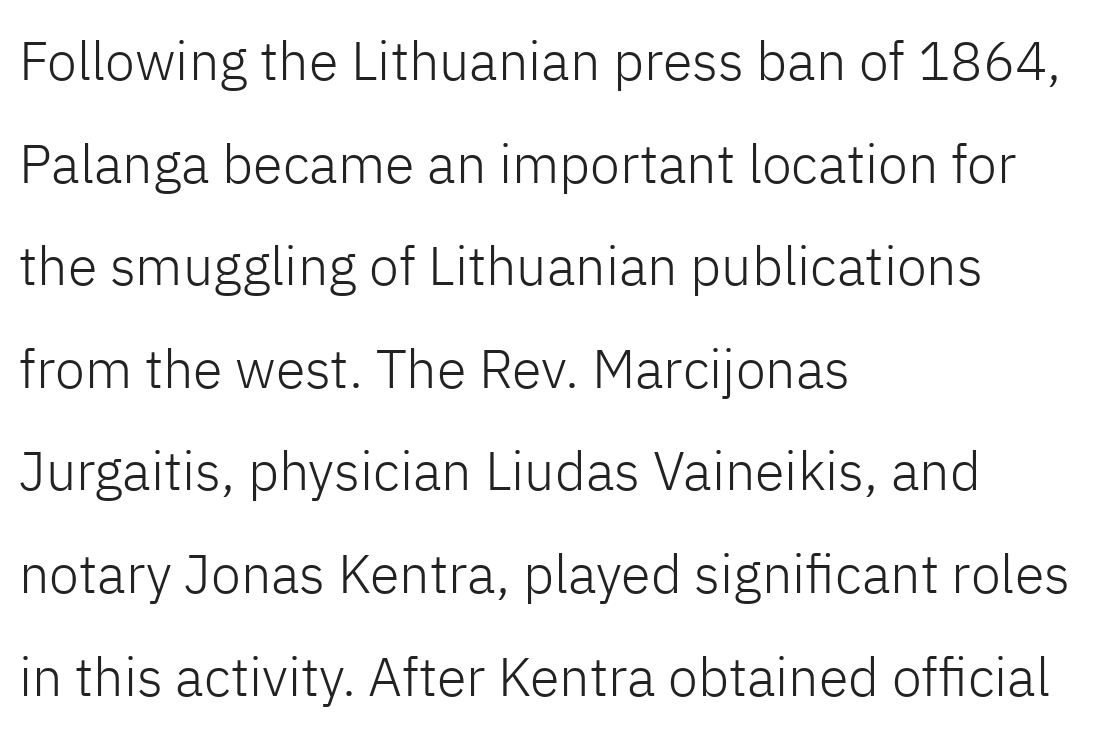
The image shows 54 px light sans-serif type, upright; set left-aligned, loose line spacing (1.9x), normal letter spacing, not underlined; low stroke contrast and a medium x-height.
